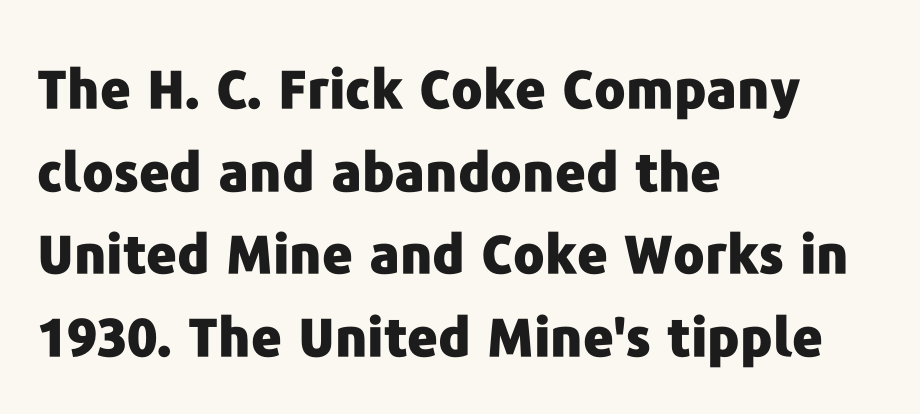
{"serif": "no", "italic": "no", "bold": "yes", "weight": "heavy", "width": "normal", "stroke_contrast": "low", "x_height": "medium", "monospaced": "no", "underline": "no", "align": "left", "line_spacing": "normal", "line_spacing_ratio": 1.56, "letter_spacing": "normal", "letter_spacing_em": 0.0, "glyph_px": 53}
